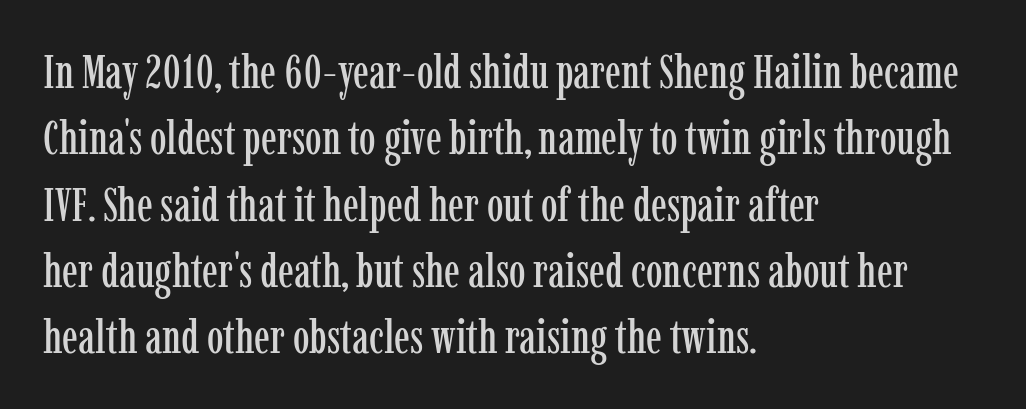
{"serif": "yes", "italic": "no", "width": "condensed", "stroke_contrast": "low", "x_height": "medium", "monospaced": "no", "underline": "no", "align": "left", "line_spacing": "normal", "line_spacing_ratio": 1.41, "letter_spacing": "normal", "letter_spacing_em": 0.0, "glyph_px": 47}
